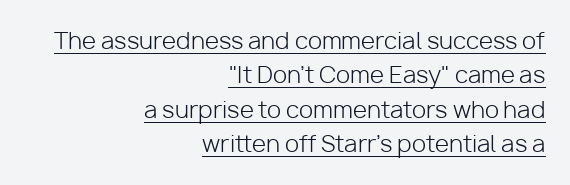
If you measured baseline to baseline, you'd find a middling distance. Is the letter spacing exaggerated? No — it looks like the ordinary default. No chunkiness to these letters — they're not bold. In CSS terms this would be text-align: right. Glance below the letters and you will spot a drawn line.
